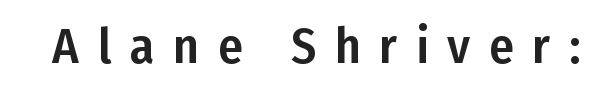
{"serif": "no", "italic": "no", "width": "condensed", "stroke_contrast": "low", "x_height": "medium", "monospaced": "no", "underline": "no", "letter_spacing": "wide", "letter_spacing_em": 0.37, "glyph_px": 50}
